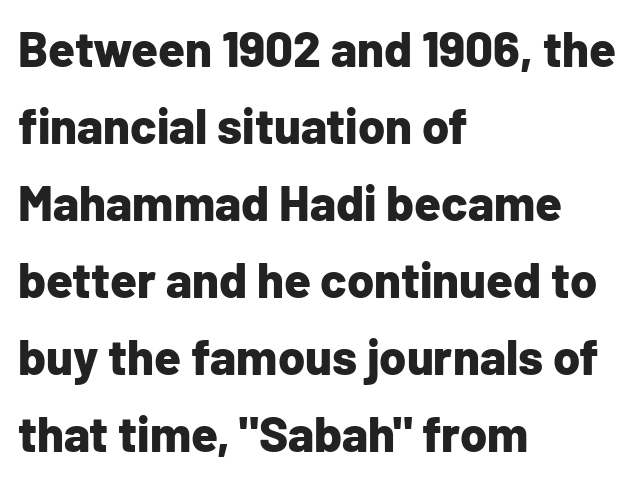
Q: Is the text bold? A: Yes.
Q: Is the text italic (slanted)? A: No, it is upright.
Q: Is the typeface a serif or a sans-serif typeface? A: Sans-serif.
Q: Is the text underlined? A: No.
Q: How is the paragraph aligned? A: Left-aligned.
Q: Is the spacing between letters normal or unusually wide? A: Normal.
Q: Is the spacing between lines tight, normal or loose? A: Normal.
Q: Width (condensed, normal, or wide)? A: Normal.
Q: Stroke contrast? A: Low.
Q: x-height? A: Medium.
Q: Monospaced? A: No.
